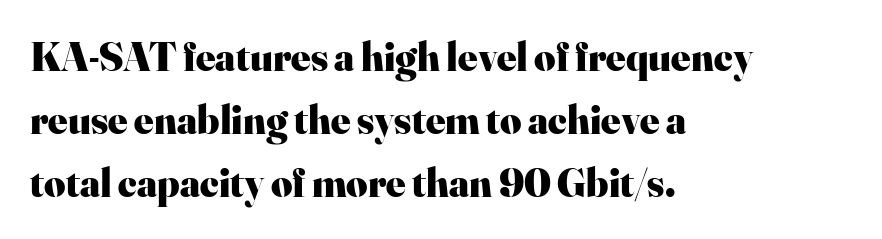
Q: Is the text bold? A: Yes.
Q: Is the text italic (slanted)? A: No, it is upright.
Q: Is the typeface a serif or a sans-serif typeface? A: Serif.
Q: Is the text underlined? A: No.
Q: How is the paragraph aligned? A: Left-aligned.
Q: Is the spacing between letters normal or unusually wide? A: Normal.
Q: Is the spacing between lines tight, normal or loose? A: Normal.
Q: Width (condensed, normal, or wide)? A: Normal.
Q: Stroke contrast? A: High.
Q: x-height? A: Small.
Q: Monospaced? A: No.
